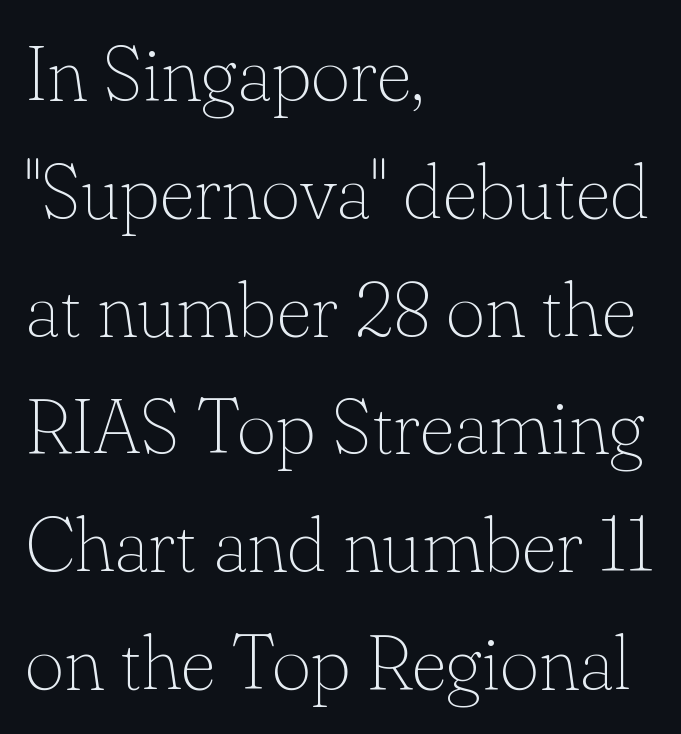
Q: Is the text bold? A: No.
Q: Is the text italic (slanted)? A: No, it is upright.
Q: Is the typeface a serif or a sans-serif typeface? A: Serif.
Q: Is the text underlined? A: No.
Q: How is the paragraph aligned? A: Left-aligned.
Q: Is the spacing between letters normal or unusually wide? A: Normal.
Q: Is the spacing between lines tight, normal or loose? A: Normal.
Q: Width (condensed, normal, or wide)? A: Normal.
Q: Stroke contrast? A: Low.
Q: x-height? A: Small.
Q: Monospaced? A: No.
